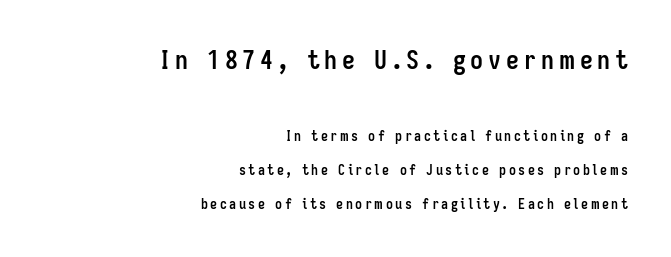
{"italic": "no", "bold": "yes", "underline": "no", "align": "right", "line_spacing": "loose", "line_spacing_ratio": 2.43, "larger_block": "first", "size_ratio": 1.86, "glyph_px": 26}
